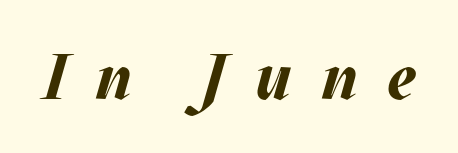
The face used here is proportionally spaced, like ordinary book or web type. Is the type bold? Yes — the strokes are clearly thick and heavy. Looking at the ascenders, they clearly lean. You could only call the tracking loose — the letters float apart.
